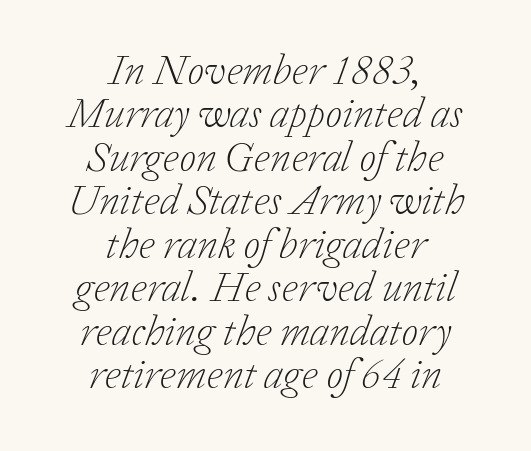
{"serif": "yes", "italic": "yes", "lean": "right", "slant_degrees": 20, "bold": "no", "weight": "light", "width": "normal", "stroke_contrast": "low", "x_height": "medium", "monospaced": "no", "underline": "no", "align": "center", "line_spacing": "tight", "line_spacing_ratio": 1.01, "letter_spacing": "normal", "letter_spacing_em": 0.0, "glyph_px": 43}
